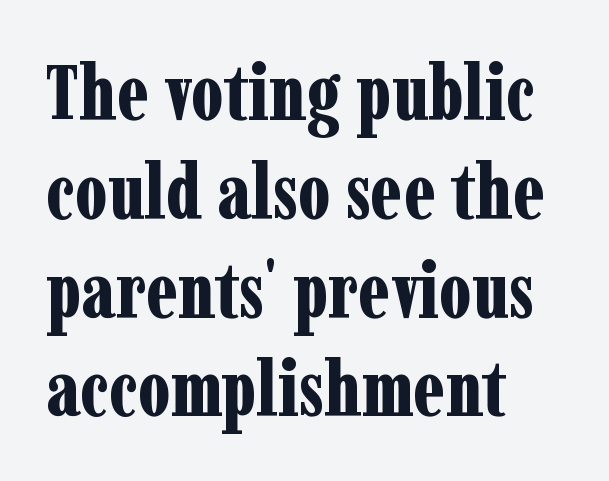
The image shows 76 px bold, condensed serif type, upright; set left-aligned, normal line spacing (1.3x), normal letter spacing, not underlined; low stroke contrast and a medium x-height.
